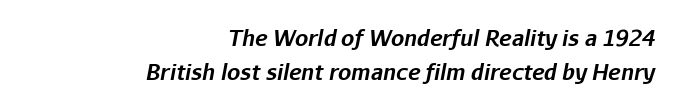
Q: Is the text bold? A: Yes.
Q: Is the text italic (slanted)? A: Yes, it leans right by about 11 degrees.
Q: Is the text underlined? A: No.
Q: How is the paragraph aligned? A: Right-aligned.
Q: Is the spacing between letters normal or unusually wide? A: Normal.
Q: Is the spacing between lines tight, normal or loose? A: Normal.
